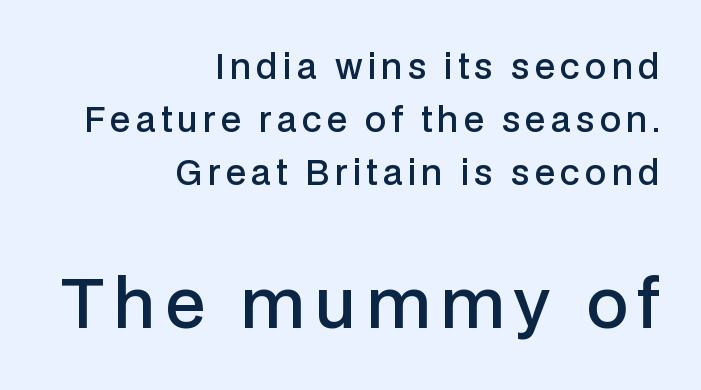
Q: Is the text bold? A: Semi-bold.
Q: Is the text italic (slanted)? A: No, it is upright.
Q: Is the typeface a serif or a sans-serif typeface? A: Sans-serif.
Q: Is the text underlined? A: No.
Q: How is the paragraph aligned? A: Right-aligned.
Q: Is the spacing between lines tight, normal or loose? A: Normal.
Q: Which block of text is set in a larger size, the first (top) or the second (bottom)? A: The second (bottom) one.
Q: Width (condensed, normal, or wide)? A: Normal.
Q: Stroke contrast? A: Low.
Q: x-height? A: Medium.
Q: Monospaced? A: No.
